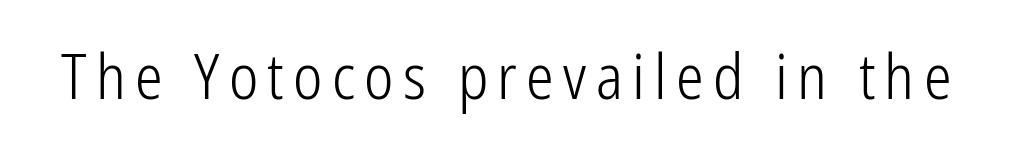
{"serif": "no", "italic": "no", "bold": "no", "weight": "light", "width": "condensed", "stroke_contrast": "low", "x_height": "medium", "monospaced": "no", "underline": "no", "glyph_px": 62}
